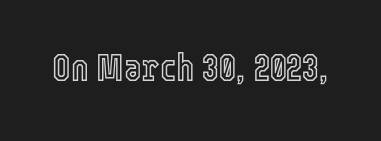
Proportional: the letters do not fall into vertical columns. The font's upright variant was chosen for this text. Rule under the text: the space is simply empty. Nothing unusual about the tracking: characters are spaced as the font intends.
